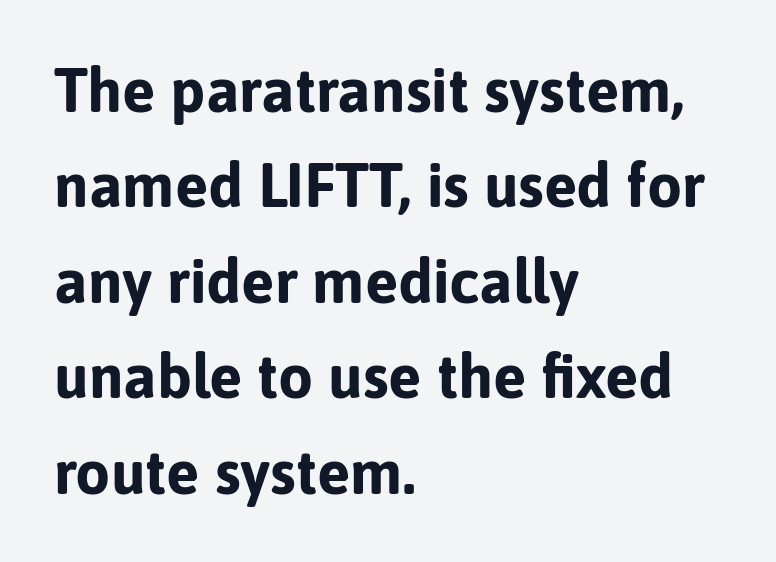
Q: Is the text bold? A: Yes.
Q: Is the text italic (slanted)? A: No, it is upright.
Q: Is the typeface a serif or a sans-serif typeface? A: Sans-serif.
Q: Is the text underlined? A: No.
Q: How is the paragraph aligned? A: Left-aligned.
Q: Is the spacing between letters normal or unusually wide? A: Normal.
Q: Is the spacing between lines tight, normal or loose? A: Normal.
Q: Width (condensed, normal, or wide)? A: Normal.
Q: Stroke contrast? A: Low.
Q: x-height? A: Medium.
Q: Monospaced? A: No.
